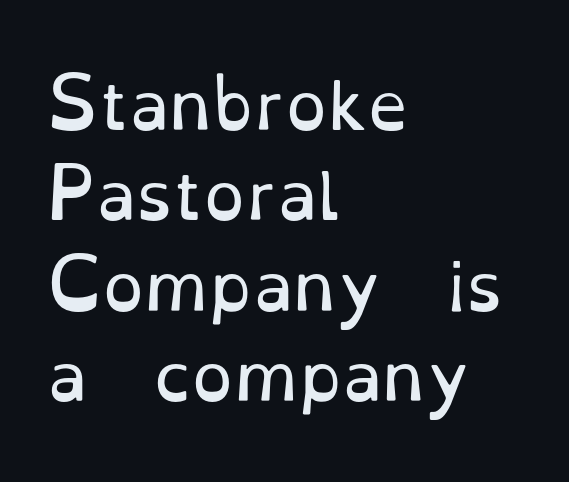
You could not count columns in this text — the font is proportionally spaced. Casual observation: everything's shoved over to the left. These lines keep a tight, regular rhythm from letter to letter. How would I describe the line gaps? Plain and ordinary. Descenders are the only things crossing below the line.
